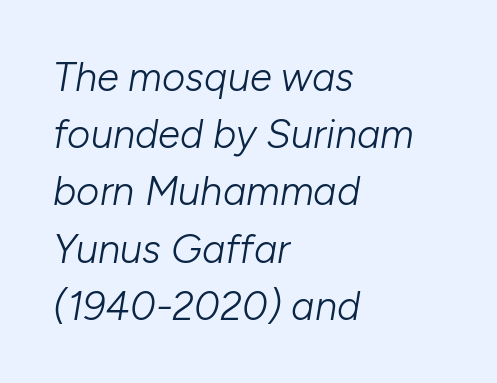
Q: Is the text bold? A: No.
Q: Is the text italic (slanted)? A: Yes, it leans right by about 10 degrees.
Q: Is the text underlined? A: No.
Q: How is the paragraph aligned? A: Left-aligned.
Q: Is the spacing between letters normal or unusually wide? A: Normal.
Q: Is the spacing between lines tight, normal or loose? A: Normal.
Q: Width (condensed, normal, or wide)? A: Normal.
Q: Stroke contrast? A: Low.
Q: x-height? A: Medium.
Q: Monospaced? A: No.
